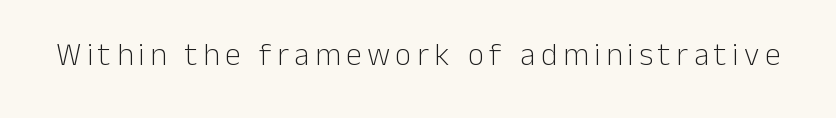
Q: Is the text bold? A: No.
Q: Is the text italic (slanted)? A: No, it is upright.
Q: Is the typeface a serif or a sans-serif typeface? A: Sans-serif.
Q: Is the text underlined? A: No.
Q: Width (condensed, normal, or wide)? A: Normal.
Q: Stroke contrast? A: Low.
Q: x-height? A: Medium.
Q: Monospaced? A: No.
